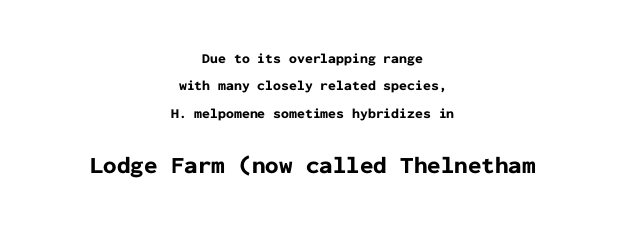
The strip under each line holds only bare page. The leading is generous, giving the passage an open texture. Tall strokes in this sample are plumb rather than angled. Typographic density is high because the face is bold.
